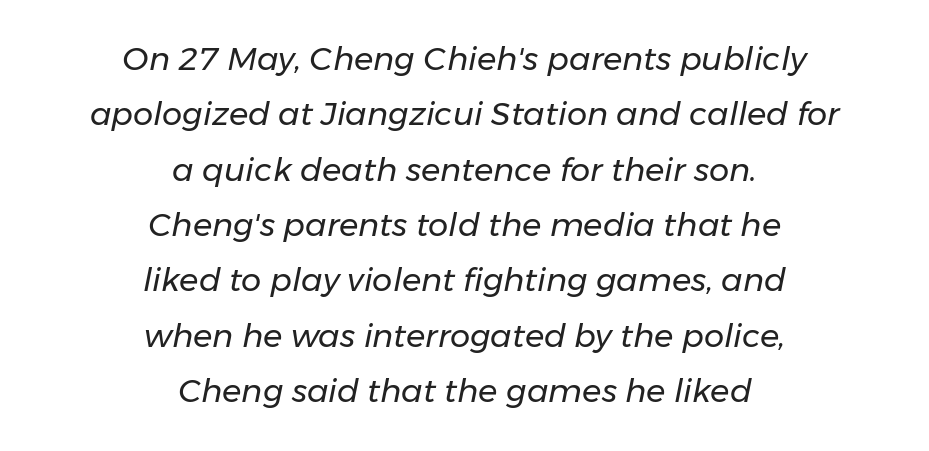
The image shows 32 px regular-weight type, italic (leaning right); set centered, line spacing 1.73x, normal letter spacing, not underlined; low stroke contrast and a medium x-height.
